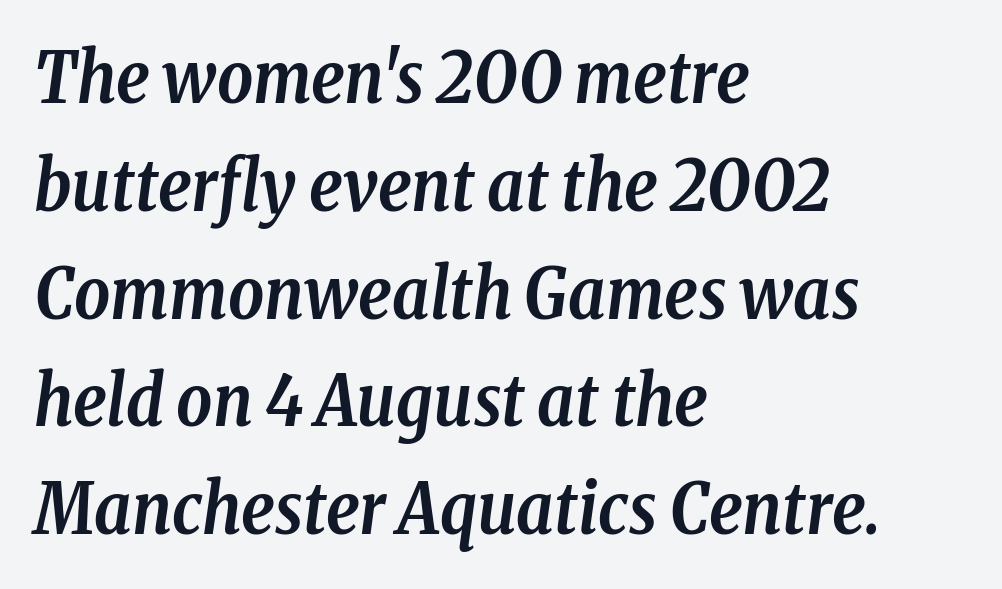
Q: Is the text bold? A: Yes.
Q: Is the text italic (slanted)? A: Yes, it leans right by about 8 degrees.
Q: Is the typeface a serif or a sans-serif typeface? A: Serif.
Q: Is the text underlined? A: No.
Q: How is the paragraph aligned? A: Left-aligned.
Q: Is the spacing between letters normal or unusually wide? A: Normal.
Q: Is the spacing between lines tight, normal or loose? A: Normal.
Q: Width (condensed, normal, or wide)? A: Condensed.
Q: Stroke contrast? A: Low.
Q: x-height? A: Medium.
Q: Monospaced? A: No.
